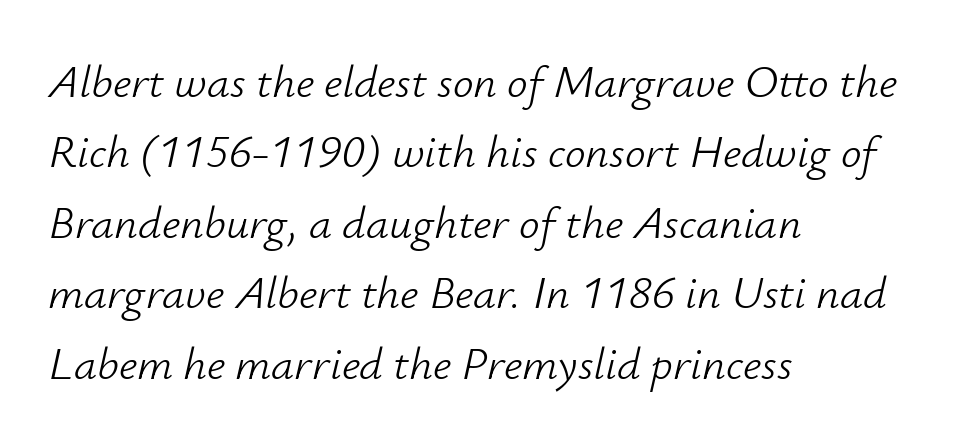
Q: Is the text bold? A: No.
Q: Is the text italic (slanted)? A: Yes, it leans right by about 12 degrees.
Q: Is the text underlined? A: No.
Q: How is the paragraph aligned? A: Left-aligned.
Q: Is the spacing between letters normal or unusually wide? A: Normal.
Q: Is the spacing between lines tight, normal or loose? A: Normal.
Q: Width (condensed, normal, or wide)? A: Normal.
Q: Stroke contrast? A: Low.
Q: x-height? A: Small.
Q: Monospaced? A: No.
